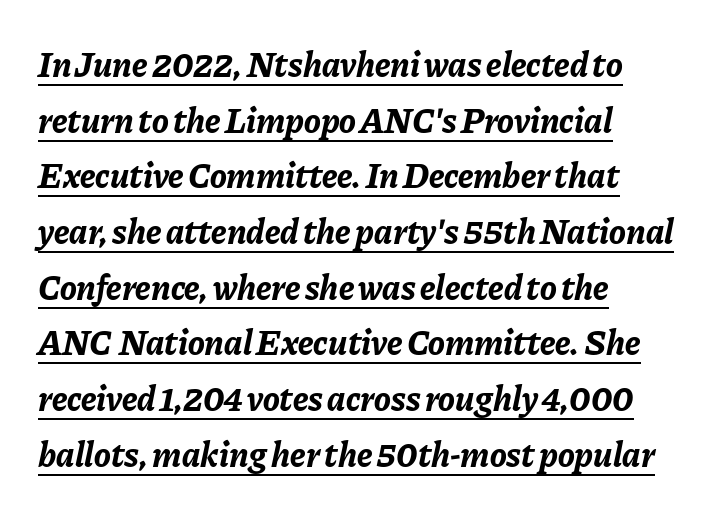
This sample uses plain, unmodified letter spacing. Varying glyph widths throughout — classic text-font behaviour. The paragraph has a hard left edge and a soft right edge. Looks like someone drew a line under every word here.
